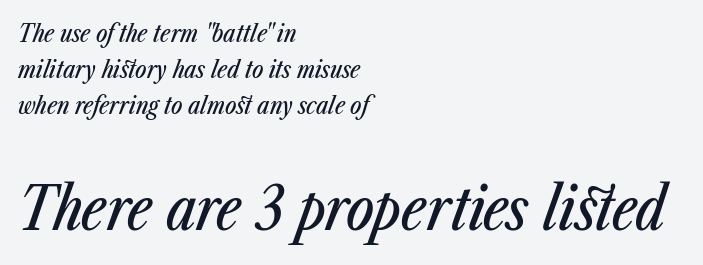
The image shows 59 px condensed type, italic (leaning right); set left-aligned, normal line spacing (1.49x), normal letter spacing, not underlined; the second (bottom) block is 2.46x larger; low stroke contrast and a medium x-height.
